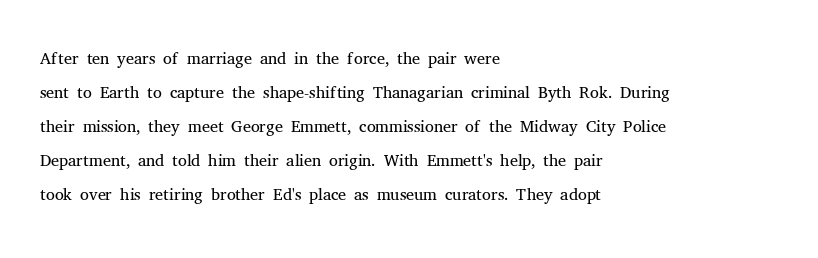
Q: Is the text bold? A: No.
Q: Is the text italic (slanted)? A: No, it is upright.
Q: Is the text underlined? A: No.
Q: How is the paragraph aligned? A: Left-aligned.
Q: Is the spacing between letters normal or unusually wide? A: Normal.
Q: Is the spacing between lines tight, normal or loose? A: Normal.
